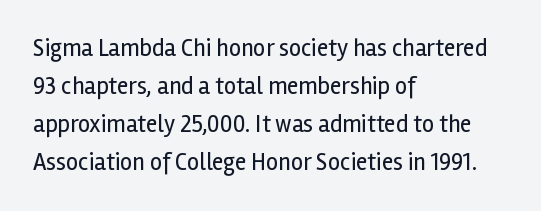
{"italic": "no", "bold": "no", "underline": "no", "align": "left", "line_spacing": "normal", "line_spacing_ratio": 1.58, "letter_spacing": "normal", "letter_spacing_em": 0.0, "glyph_px": 24}
